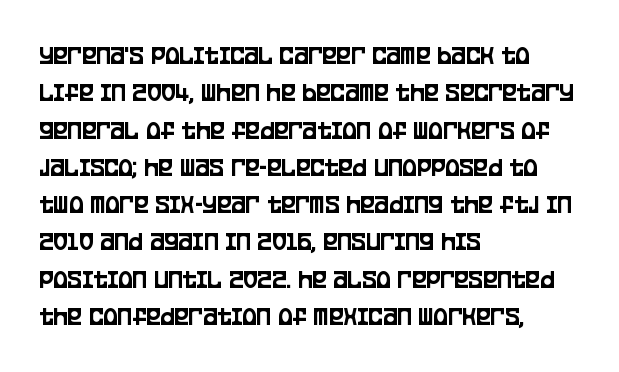
Normally led — the rows are evenly, conventionally spaced. Letter spacing: default. This is the regular roman posture of the typeface. Clear beneath every line of the passage. This rendering uses left alignment, leaving the right contour irregular.
